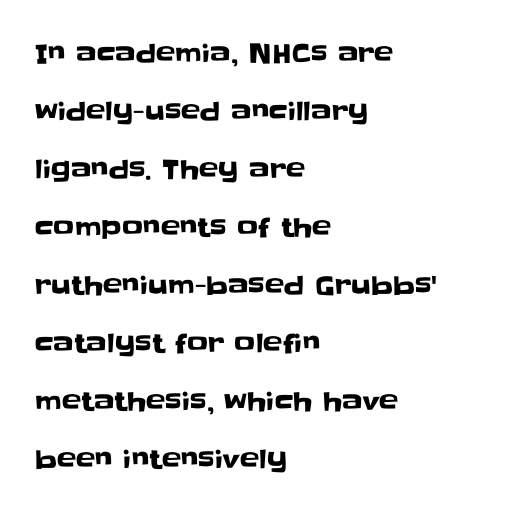
Is the letter spacing exaggerated? No — it looks like the ordinary default. One-word summary of the alignment: left. The foot of each line stays bare and open. Italic? Not at all — the glyphs are vertical. These lines stand farther apart than default settings would place them.
